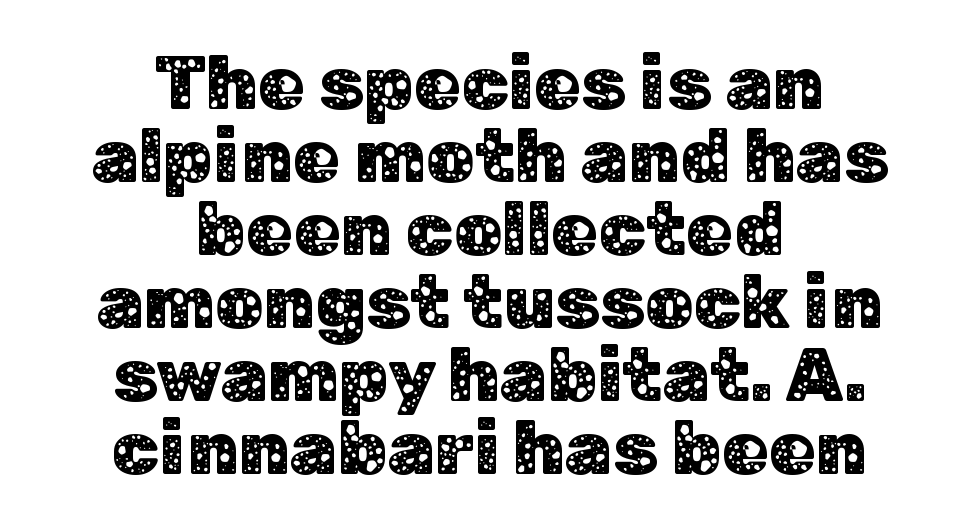
Nobody touched the tracking dial on this one. The axis of the letterforms is exactly vertical. The paragraph shown floats in the horizontal middle. Students, observe: this is what under-led, compact text looks like.
